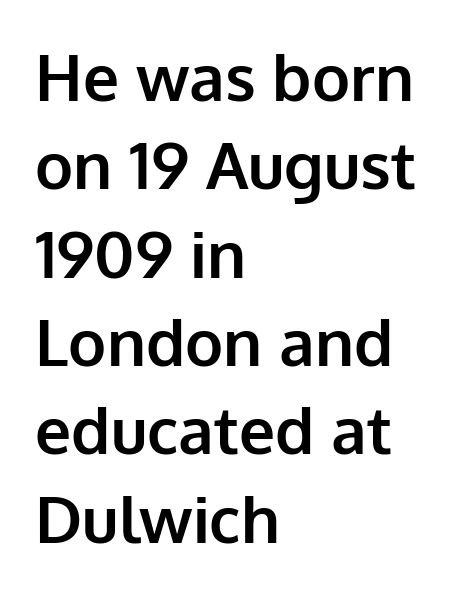
Q: Is the text bold? A: Yes.
Q: Is the text italic (slanted)? A: No, it is upright.
Q: Is the typeface a serif or a sans-serif typeface? A: Sans-serif.
Q: Is the text underlined? A: No.
Q: How is the paragraph aligned? A: Left-aligned.
Q: Is the spacing between letters normal or unusually wide? A: Normal.
Q: Is the spacing between lines tight, normal or loose? A: Normal.
Q: Width (condensed, normal, or wide)? A: Normal.
Q: Stroke contrast? A: Low.
Q: x-height? A: Medium.
Q: Monospaced? A: No.
